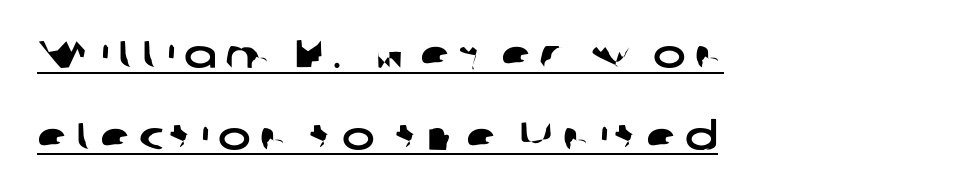
{"serif": "no", "width": "wide", "stroke_contrast": "low", "x_height": "medium", "monospaced": "no", "underline": "yes", "align": "left", "line_spacing": "loose", "line_spacing_ratio": 2.09, "letter_spacing": "wide", "letter_spacing_em": 0.22, "glyph_px": 39}
